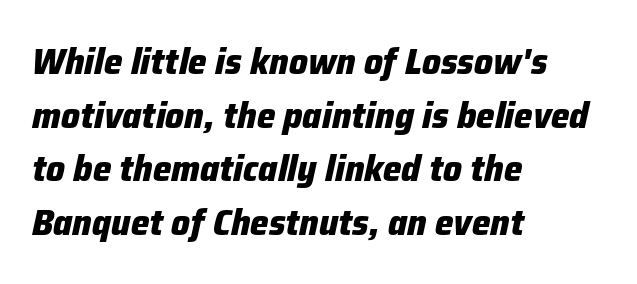
Q: Is the text bold? A: Yes.
Q: Is the text italic (slanted)? A: Yes, it leans right by about 12 degrees.
Q: Is the text underlined? A: No.
Q: How is the paragraph aligned? A: Left-aligned.
Q: Is the spacing between letters normal or unusually wide? A: Normal.
Q: Is the spacing between lines tight, normal or loose? A: Normal.
Q: Width (condensed, normal, or wide)? A: Normal.
Q: Stroke contrast? A: Low.
Q: x-height? A: Medium.
Q: Monospaced? A: No.
